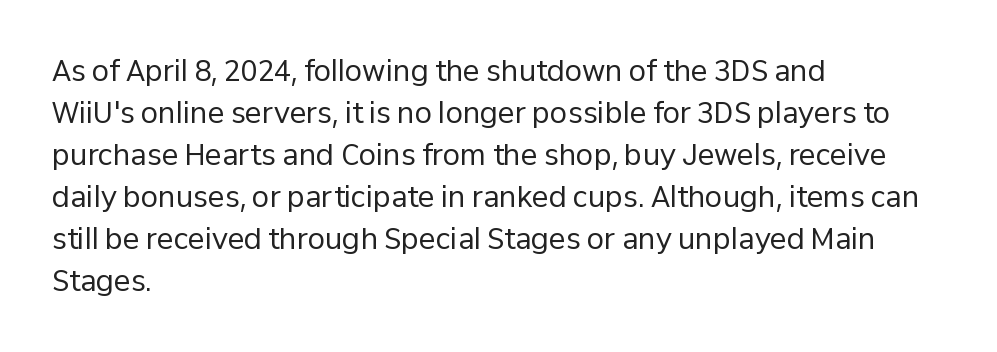
{"serif": "no", "italic": "no", "bold": "no", "weight": "regular", "width": "normal", "stroke_contrast": "low", "x_height": "medium", "monospaced": "no", "underline": "no", "align": "left", "line_spacing": "normal", "line_spacing_ratio": 1.5, "letter_spacing": "normal", "letter_spacing_em": 0.0, "glyph_px": 28}
